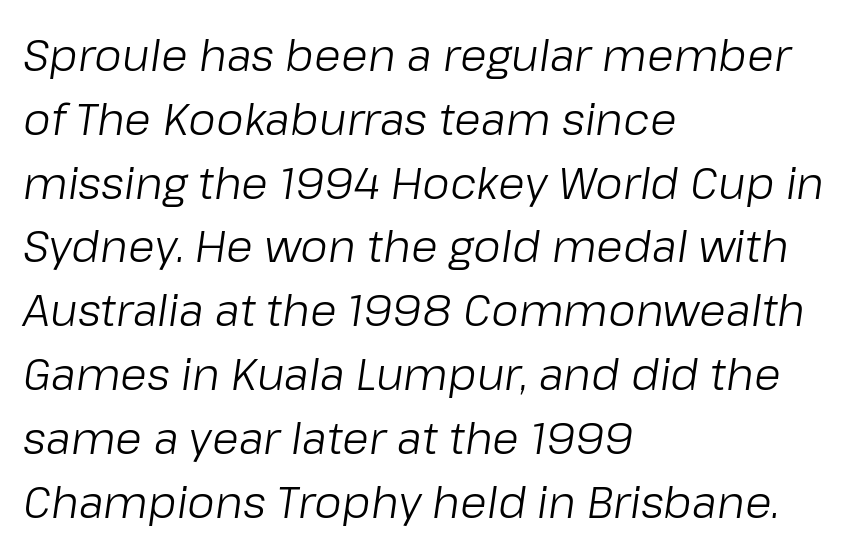
Q: Is the text bold? A: No.
Q: Is the text italic (slanted)? A: Yes, it leans right by about 8 degrees.
Q: Is the text underlined? A: No.
Q: How is the paragraph aligned? A: Left-aligned.
Q: Is the spacing between letters normal or unusually wide? A: Normal.
Q: Is the spacing between lines tight, normal or loose? A: Normal.
Q: Width (condensed, normal, or wide)? A: Normal.
Q: Stroke contrast? A: Low.
Q: x-height? A: Medium.
Q: Monospaced? A: No.
